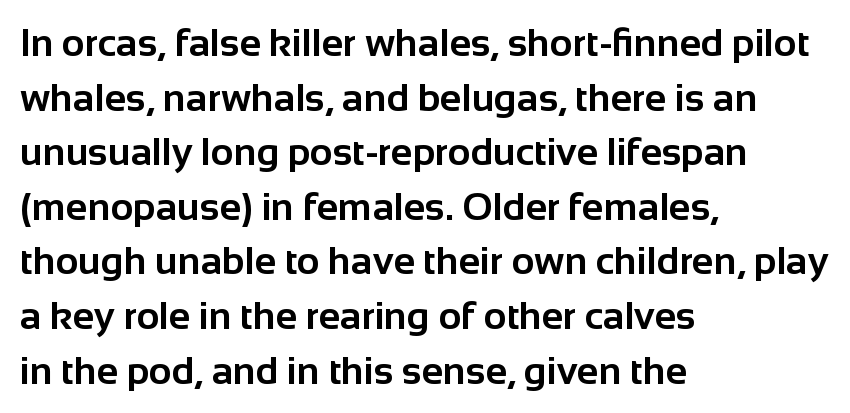
{"serif": "no", "italic": "no", "bold": "yes", "weight": "bold", "width": "normal", "stroke_contrast": "low", "x_height": "medium", "monospaced": "no", "underline": "no", "align": "left", "line_spacing": "normal", "line_spacing_ratio": 1.4, "letter_spacing": "normal", "letter_spacing_em": 0.0, "glyph_px": 39}
